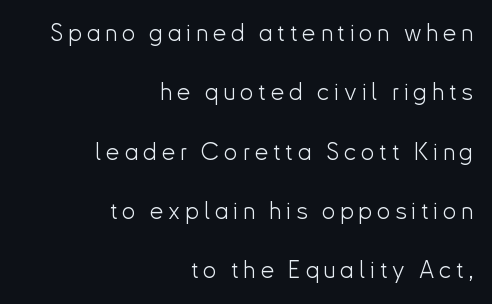
{"italic": "no", "bold": "no", "underline": "no", "align": "right", "line_spacing": "loose", "line_spacing_ratio": 2.47, "letter_spacing": "wide", "letter_spacing_em": 0.2, "glyph_px": 24}
